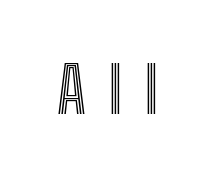
The image shows 64 px condensed type, upright; set unusually wide letter spacing (+0.35 em), not underlined; a medium x-height.
